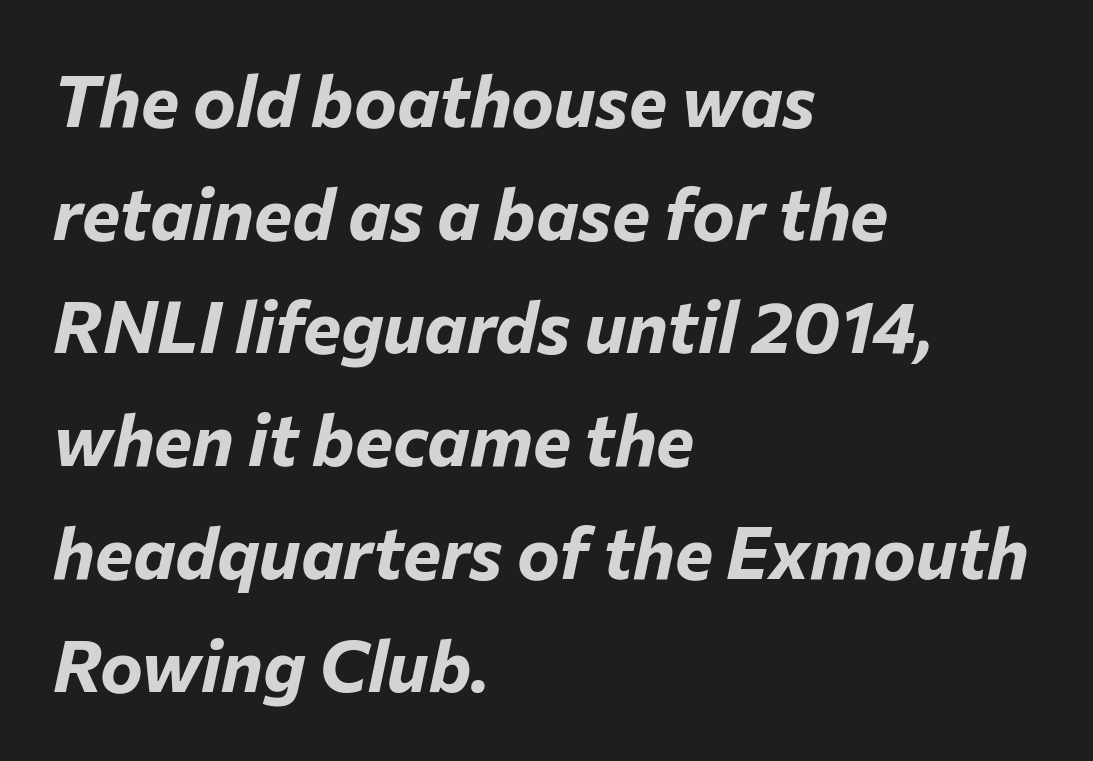
The passage shown is emphatically bold. If you drew a ruler down the left edge, every line would touch it. A typesetter would mark this as italic. The letters sit at their default tracking, neither squeezed nor spread. The zone under the glyphs is completely vacant.
